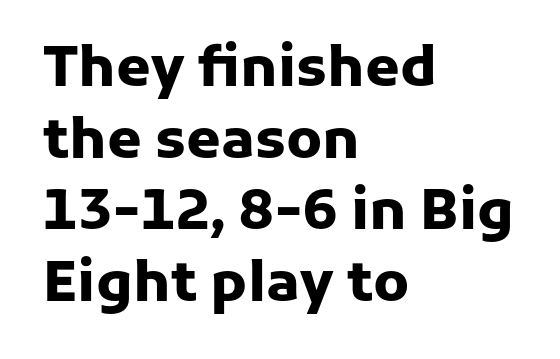
The image shows 56 px heavy sans-serif type, upright; set left-aligned, normal line spacing (1.28x), normal letter spacing, not underlined; low stroke contrast and a medium x-height.
